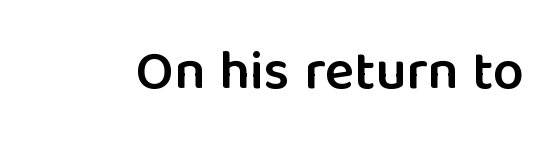
Q: Is the text bold? A: Semi-bold.
Q: Is the text italic (slanted)? A: No, it is upright.
Q: Is the typeface a serif or a sans-serif typeface? A: Sans-serif.
Q: Is the text underlined? A: No.
Q: Is the spacing between letters normal or unusually wide? A: Normal.
Q: Width (condensed, normal, or wide)? A: Normal.
Q: Stroke contrast? A: Low.
Q: x-height? A: Medium.
Q: Monospaced? A: No.
